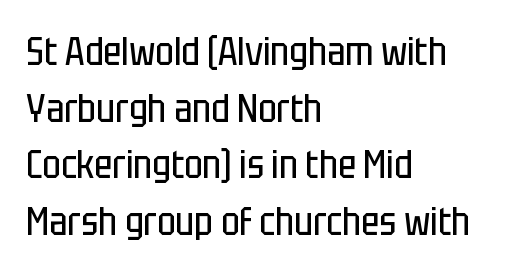
Q: Is the text bold? A: No.
Q: Is the text italic (slanted)? A: No, it is upright.
Q: Is the typeface a serif or a sans-serif typeface? A: Sans-serif.
Q: Is the text underlined? A: No.
Q: How is the paragraph aligned? A: Left-aligned.
Q: Is the spacing between letters normal or unusually wide? A: Normal.
Q: Is the spacing between lines tight, normal or loose? A: Normal.
Q: Width (condensed, normal, or wide)? A: Condensed.
Q: Stroke contrast? A: Low.
Q: x-height? A: Large.
Q: Monospaced? A: No.
